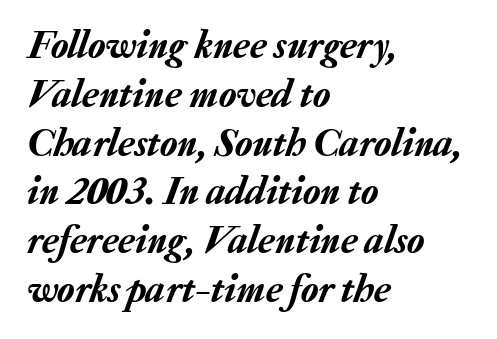
{"italic": "yes", "lean": "right", "slant_degrees": 20, "width": "normal", "stroke_contrast": "low", "x_height": "medium", "monospaced": "no", "underline": "no", "align": "left", "line_spacing_ratio": 1.22, "letter_spacing": "normal", "letter_spacing_em": 0.0, "glyph_px": 40}
